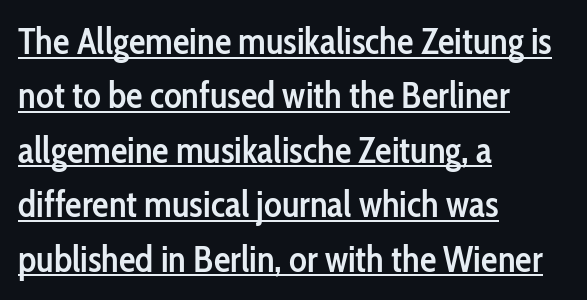
Q: Is the text bold? A: Semi-bold.
Q: Is the text italic (slanted)? A: No, it is upright.
Q: Is the typeface a serif or a sans-serif typeface? A: Sans-serif.
Q: Is the text underlined? A: Yes.
Q: How is the paragraph aligned? A: Left-aligned.
Q: Is the spacing between letters normal or unusually wide? A: Normal.
Q: Is the spacing between lines tight, normal or loose? A: Normal.
Q: Width (condensed, normal, or wide)? A: Condensed.
Q: Stroke contrast? A: Low.
Q: x-height? A: Medium.
Q: Monospaced? A: No.
